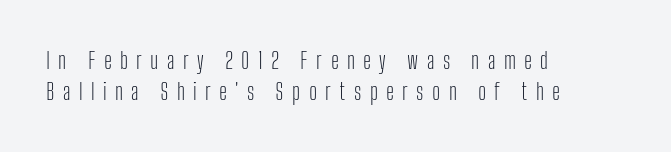
The lettering stays uniformly vertical, giving the passage a roman look. Descenders hang freely into open space. Is the letter spacing exaggerated? Yes — the characters are pushed far apart. Is this a heavy cut? Hardly; it is regular or lighter. The space between consecutive lines is moderate. Left-aligned paragraph, ragged on the right.
